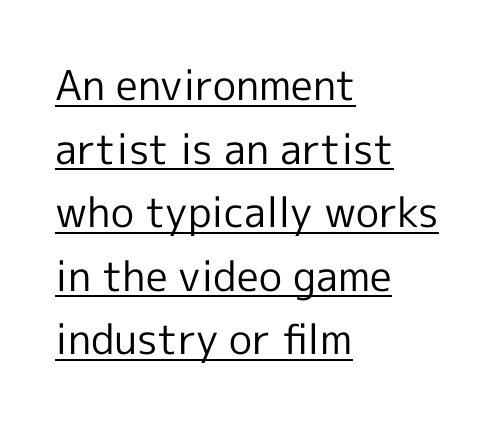
Q: Is the text bold? A: No.
Q: Is the text italic (slanted)? A: No, it is upright.
Q: Is the typeface a serif or a sans-serif typeface? A: Sans-serif.
Q: Is the text underlined? A: Yes.
Q: How is the paragraph aligned? A: Left-aligned.
Q: Is the spacing between letters normal or unusually wide? A: Normal.
Q: Is the spacing between lines tight, normal or loose? A: Normal.
Q: Width (condensed, normal, or wide)? A: Normal.
Q: x-height? A: Medium.
Q: Monospaced? A: No.
